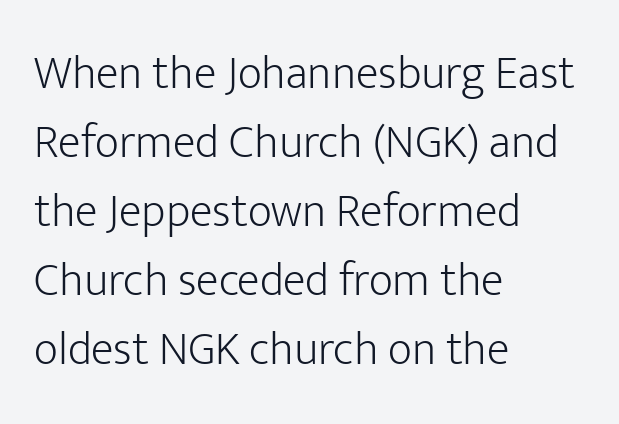
The image shows 47 px light sans-serif type, upright; set left-aligned, normal line spacing (1.47x), normal letter spacing, not underlined; low stroke contrast and a medium x-height.
